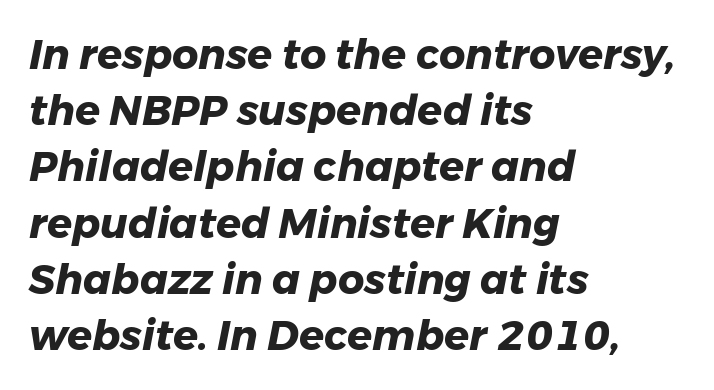
How heavy is the stroke? Heavy — this is a bold. Look at the tracking — it's just the regular setting, nothing added. The space directly below the letters is spotless. The lines are quadded left. One glance says typical: line gaps are just what's usual.
